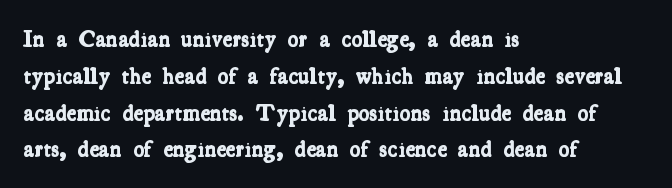
{"bold": "yes", "underline": "no", "align": "left", "line_spacing": "normal", "line_spacing_ratio": 1.6, "letter_spacing": "normal", "letter_spacing_em": 0.0, "glyph_px": 23}
